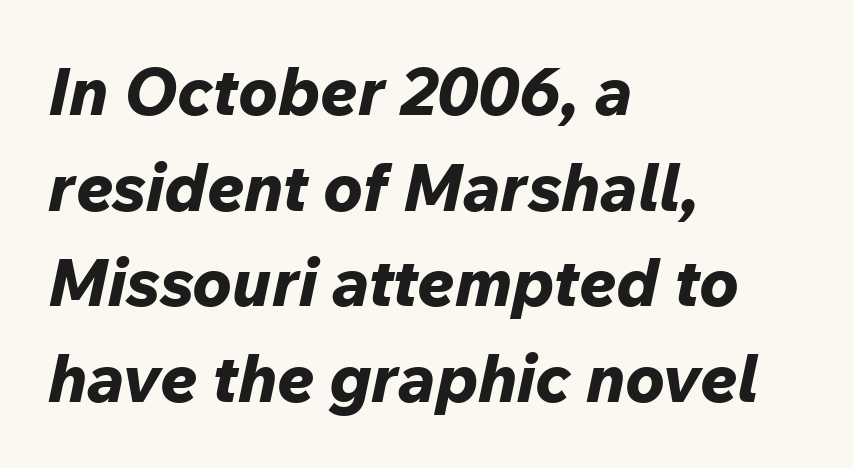
The image shows 66 px bold type, italic (leaning right); set left-aligned, normal line spacing (1.45x), normal letter spacing, not underlined; low stroke contrast and a medium x-height.
